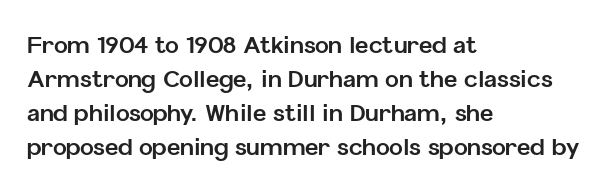
Q: Is the text bold? A: Yes.
Q: Is the text italic (slanted)? A: No, it is upright.
Q: Is the text underlined? A: No.
Q: How is the paragraph aligned? A: Left-aligned.
Q: Is the spacing between letters normal or unusually wide? A: Normal.
Q: Is the spacing between lines tight, normal or loose? A: Normal.
